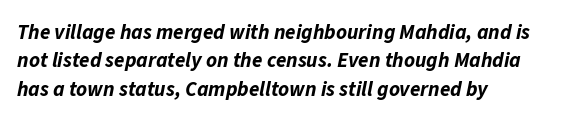
You could call the tracking neutral — neither tight nor loose. Weight check: bold — yes, fully. You can tell it's italic because the verticals aren't actually vertical. A normal amount of white space separates one row of letters from the next. One-word summary of the alignment: left.
